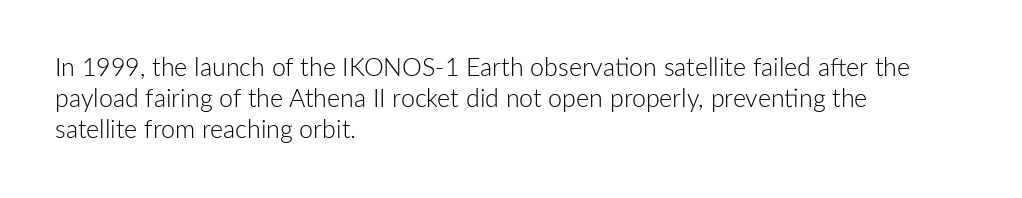
A light-to-regular cut is what we see here. Clear beneath every line of the passage. Vertical strokes here are truly vertical. The passage shown has conventional tracking throughout. Leftover space on each line is placed entirely after the last word.
